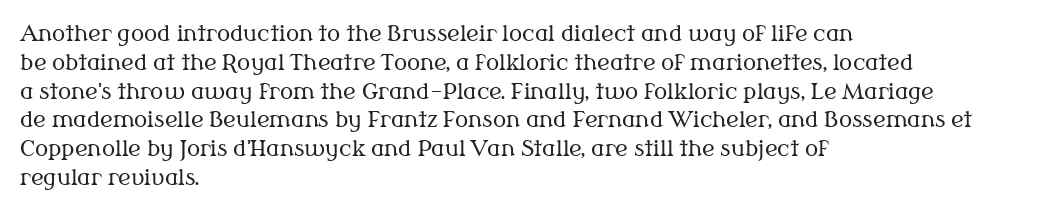
Q: Is the text bold? A: No.
Q: Is the text italic (slanted)? A: No, it is upright.
Q: Is the text underlined? A: No.
Q: How is the paragraph aligned? A: Left-aligned.
Q: Is the spacing between letters normal or unusually wide? A: Normal.
Q: Is the spacing between lines tight, normal or loose? A: Normal.
